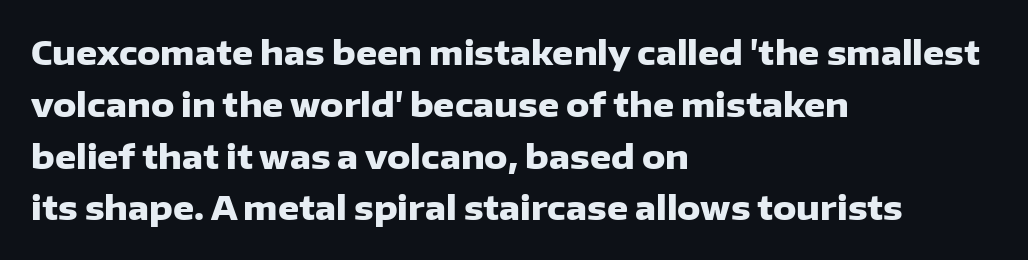
The image shows 33 px heavy sans-serif type, upright; set left-aligned, normal line spacing (1.57x), normal letter spacing, not underlined; low stroke contrast and a medium x-height.
